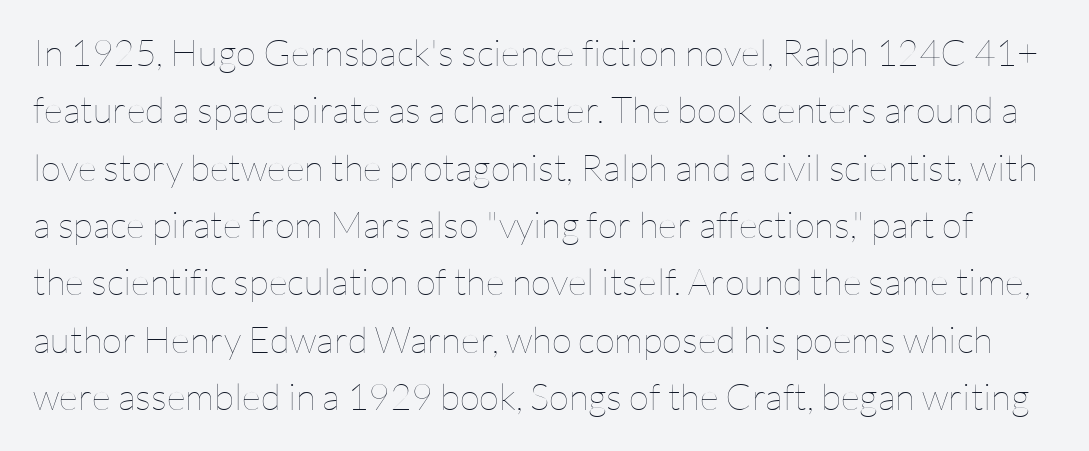
Q: Is the text bold? A: No.
Q: Is the text italic (slanted)? A: No, it is upright.
Q: Is the text underlined? A: No.
Q: Is the spacing between letters normal or unusually wide? A: Normal.
Q: Is the spacing between lines tight, normal or loose? A: Normal.
Q: Width (condensed, normal, or wide)? A: Normal.
Q: Stroke contrast? A: Low.
Q: x-height? A: Medium.
Q: Monospaced? A: No.
